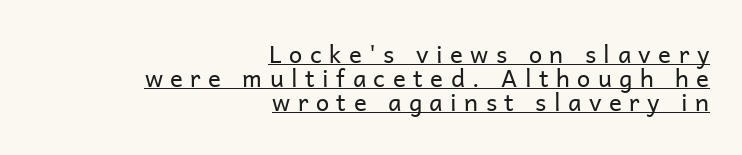
Is there much room between lines? No — they nearly touch. In designer terms, the underline attribute is active on this setting. Caption: multi-line text, flush right, ragged left. A roman cut, with each character standing at attention. Here the glyphs are tracked loosely, breaking word shapes into spaced letters. Stem width sits at or under what a default text font uses.
